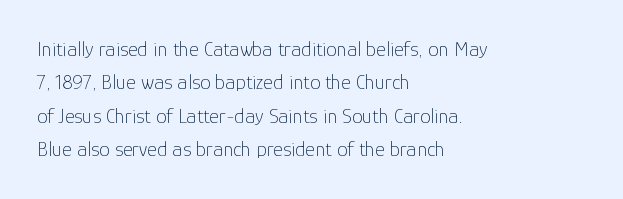
Q: Is the text bold? A: No.
Q: Is the text italic (slanted)? A: No, it is upright.
Q: Is the text underlined? A: No.
Q: How is the paragraph aligned? A: Left-aligned.
Q: Is the spacing between letters normal or unusually wide? A: Normal.
Q: Is the spacing between lines tight, normal or loose? A: Normal.
